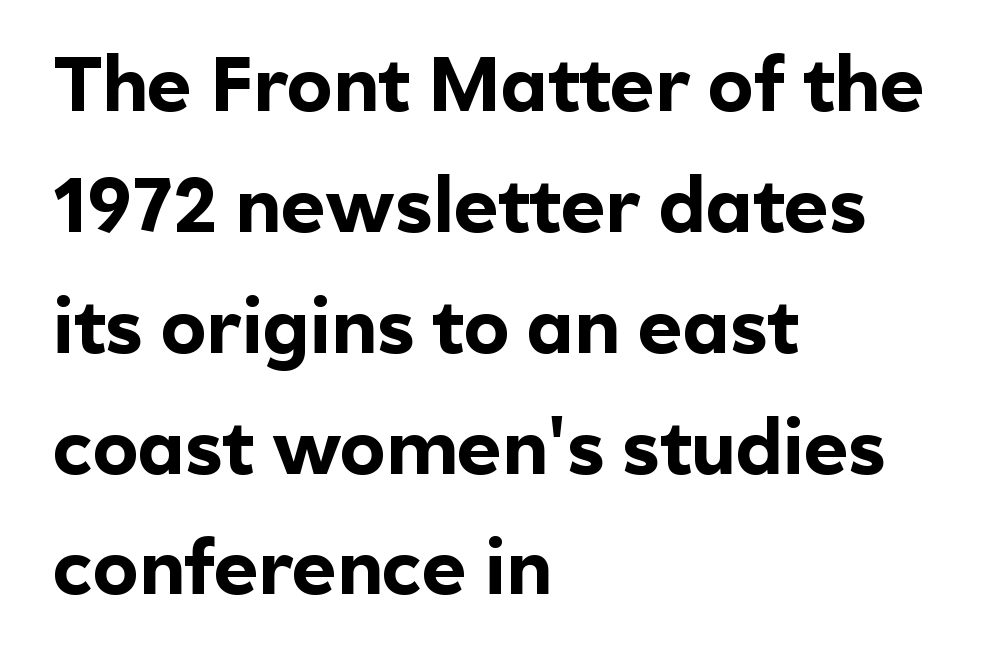
This sample has the flowing, uneven cadence of proportional lettering. Honestly, the row spacing looks completely unremarkable. One-word summary of the alignment: left. The string is rendered with underlining switched off.
